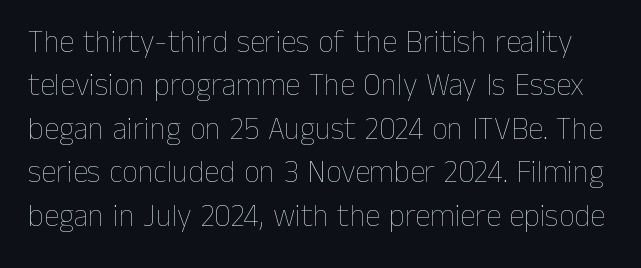
The image shows 31 px thin type, upright; set normal line spacing (1.4x), normal letter spacing, not underlined; low stroke contrast and a medium x-height.
